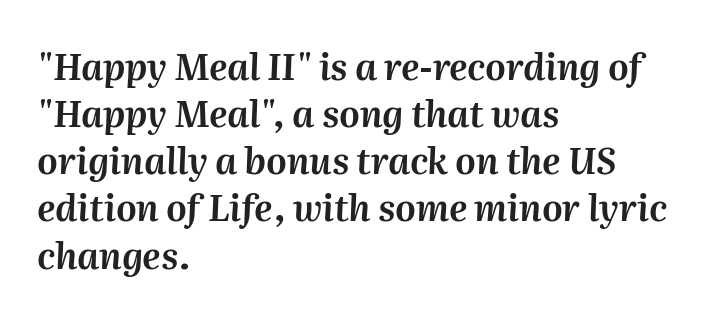
Q: Is the text italic (slanted)? A: Yes, it leans right by about 2 degrees.
Q: Is the text underlined? A: No.
Q: How is the paragraph aligned? A: Left-aligned.
Q: Is the spacing between letters normal or unusually wide? A: Normal.
Q: Is the spacing between lines tight, normal or loose? A: Normal.
Q: Width (condensed, normal, or wide)? A: Normal.
Q: Stroke contrast? A: Medium.
Q: x-height? A: Medium.
Q: Monospaced? A: No.
